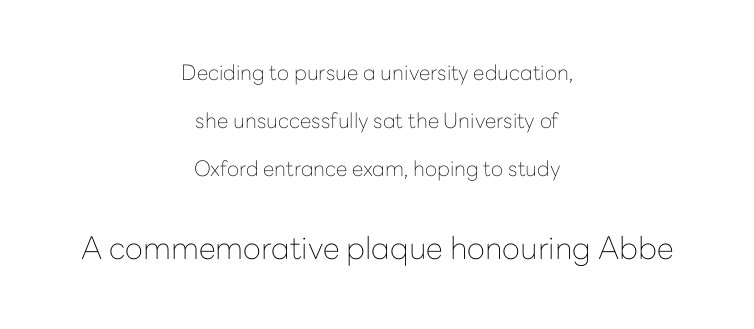
Where is the straight margin? There isn't one; the lines are centered. The rendering uses natural spacing where letterforms have individual widths. A quiet, ordinary-to-light weight characterises the typeface. Every stem runs plumb, perpendicular to the baseline. The face used here is a sans, in the tradition of grotesques and geometrics.
